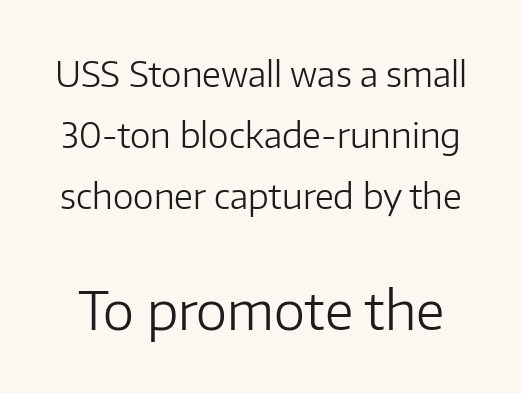
{"serif": "no", "italic": "no", "bold": "no", "weight": "light", "width": "normal", "stroke_contrast": "low", "x_height": "medium", "monospaced": "no", "underline": "no", "line_spacing_ratio": 1.74, "letter_spacing": "normal", "letter_spacing_em": 0.0, "larger_block": "second", "size_ratio": 1.51, "glyph_px": 53}
